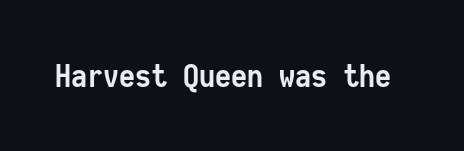
{"serif": "no", "italic": "no", "bold": "yes", "weight": "semibold", "width": "condensed", "stroke_contrast": "low", "x_height": "medium", "monospaced": "yes", "underline": "no", "letter_spacing": "normal", "letter_spacing_em": 0.0, "glyph_px": 32}
